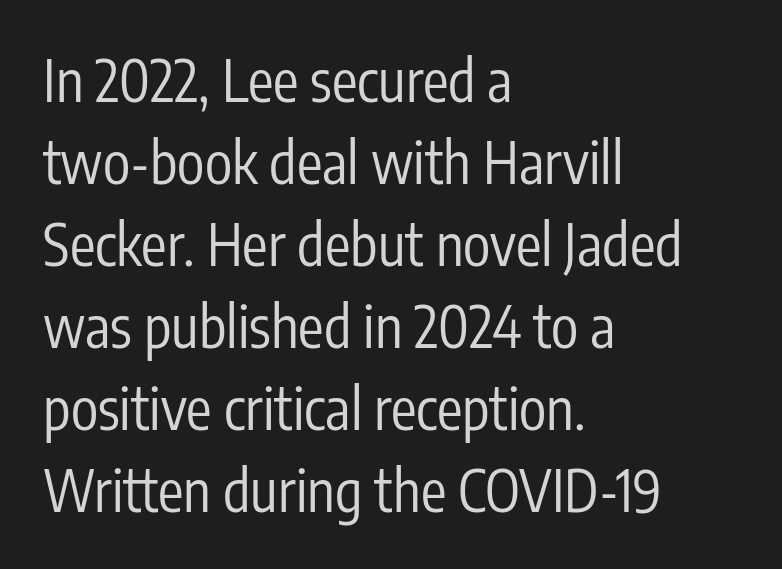
Stems and bowls with no extra thickness — not bold. Compared with typical paragraphs, the rows here are spaced about the same. Is this a fixed-width face? No — the glyphs have proportional, varying widths. The font's upright variant was chosen for this text. Characters follow at the spacing the type designer built in.
